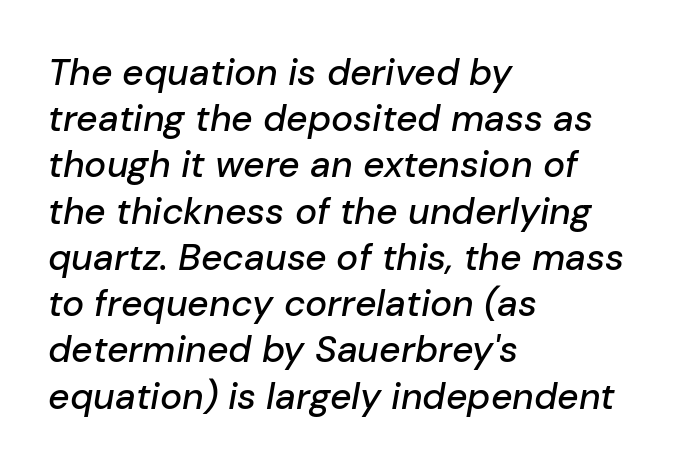
Unmarked baselines from the first word to the last. Think of a printed novel: that variable character pitch is what you see here. You could call the tracking neutral — neither tight nor loose. The lines in this sample share a left origin and differ only in where they stop. Baseline-to-baseline distance is the conventional proportion of letter height.
